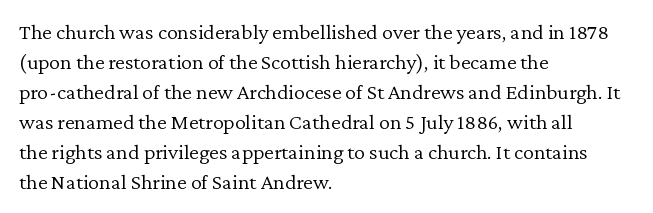
The image shows 22 px text type, upright; set left-aligned, normal line spacing (1.36x), normal letter spacing, not underlined.
